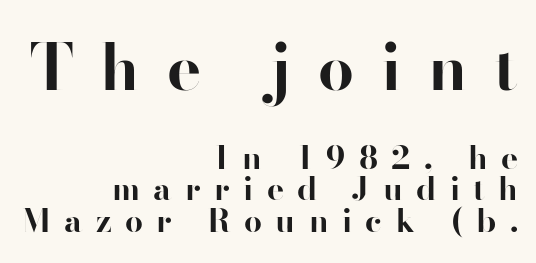
Looks like regular typesetting: each glyph gets only the width it needs. It's the straight-up-and-down kind of type. Very little white space separates one row of letters from the next. A student would call this right alignment; a typographer would say flush right, rag left. The first block has been scaled up relative to the second. Anything drawn beneath the words? Only blank space.
